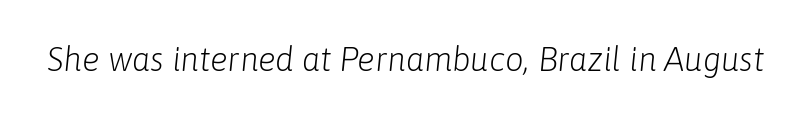
Q: Is the text bold? A: No.
Q: Is the text italic (slanted)? A: Yes, it leans right by about 6 degrees.
Q: Is the text underlined? A: No.
Q: Is the spacing between letters normal or unusually wide? A: Normal.
Q: Width (condensed, normal, or wide)? A: Normal.
Q: Stroke contrast? A: Low.
Q: x-height? A: Medium.
Q: Monospaced? A: No.
